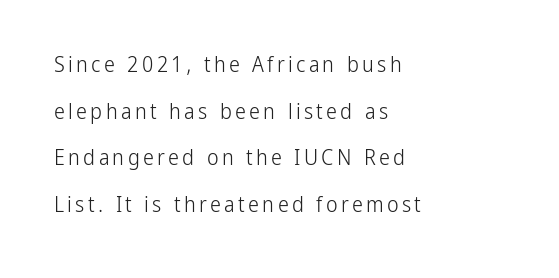
The image shows 22 px text type, upright; set left-aligned, loose line spacing (2.12x), not underlined.
